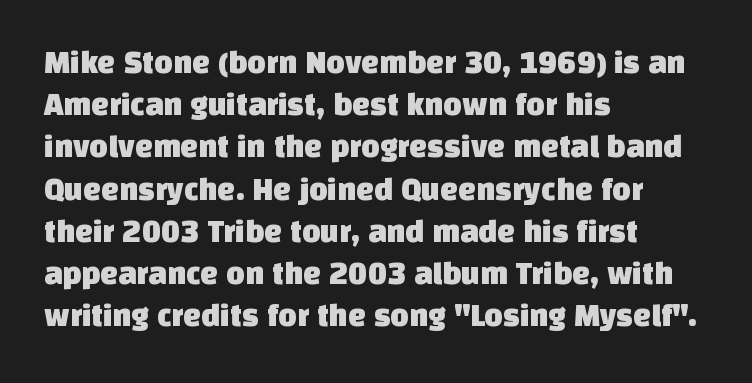
Q: Is the typeface a serif or a sans-serif typeface? A: Sans-serif.
Q: Is the text underlined? A: No.
Q: How is the paragraph aligned? A: Left-aligned.
Q: Is the spacing between letters normal or unusually wide? A: Normal.
Q: Is the spacing between lines tight, normal or loose? A: Normal.
Q: Width (condensed, normal, or wide)? A: Normal.
Q: Stroke contrast? A: Low.
Q: x-height? A: Large.
Q: Monospaced? A: No.
